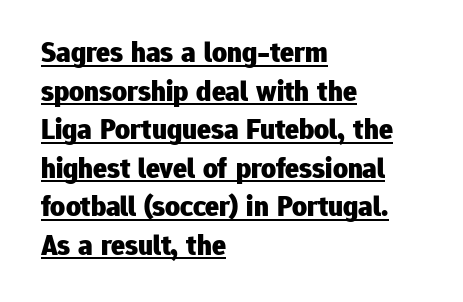
Q: Is the text bold? A: Yes.
Q: Is the text italic (slanted)? A: No, it is upright.
Q: Is the typeface a serif or a sans-serif typeface? A: Sans-serif.
Q: Is the text underlined? A: Yes.
Q: How is the paragraph aligned? A: Left-aligned.
Q: Is the spacing between letters normal or unusually wide? A: Normal.
Q: Is the spacing between lines tight, normal or loose? A: Normal.
Q: Width (condensed, normal, or wide)? A: Normal.
Q: Stroke contrast? A: Low.
Q: x-height? A: Medium.
Q: Monospaced? A: No.
